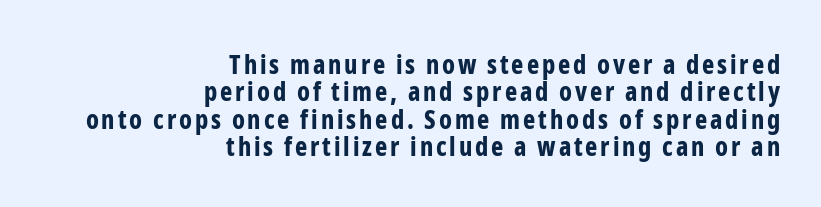
The image shows 26 px bold type, upright; set right-aligned, tight line spacing (1.05x), not underlined.
